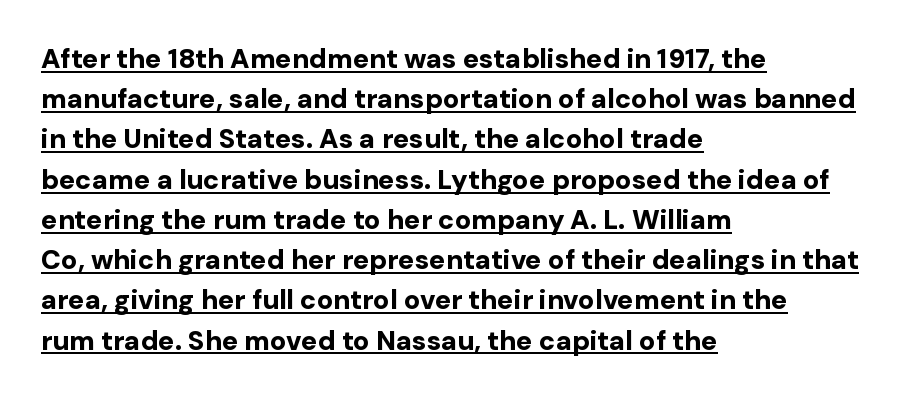
{"italic": "no", "bold": "yes", "underline": "yes", "align": "left", "line_spacing": "normal", "line_spacing_ratio": 1.49, "letter_spacing": "normal", "letter_spacing_em": 0.0, "glyph_px": 27}
